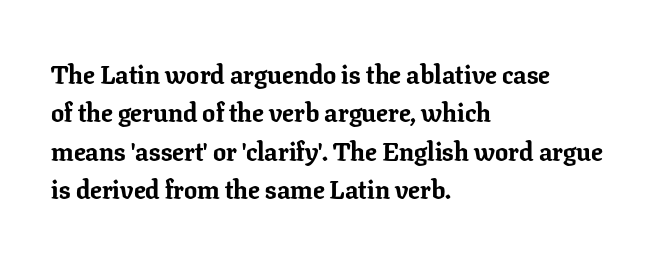
The image shows 26 px bold type, upright; set left-aligned, normal line spacing (1.48x), normal letter spacing, not underlined.
